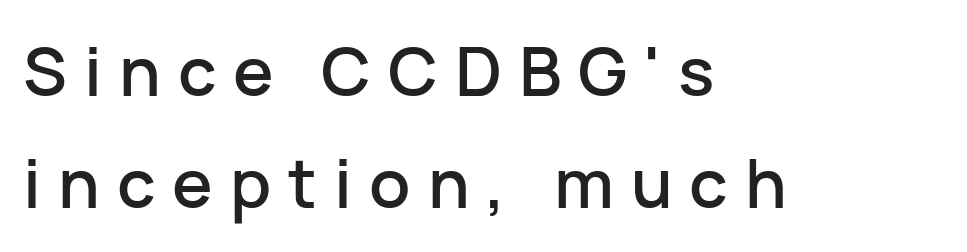
The image shows 68 px sans-serif type, upright; set left-aligned, normal line spacing (1.64x), unusually wide letter spacing (+0.25 em), not underlined; low stroke contrast and a medium x-height.
